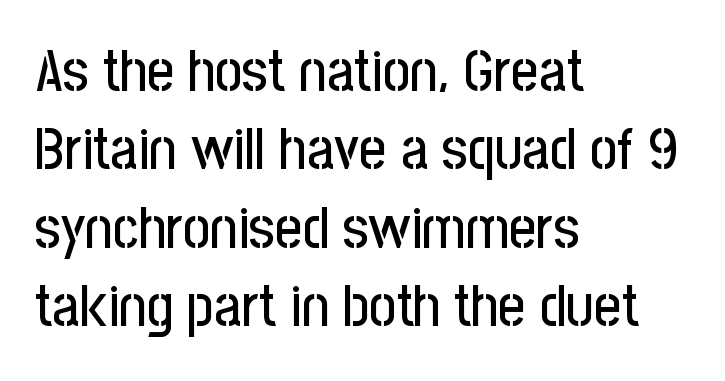
{"serif": "no", "italic": "no", "width": "condensed", "stroke_contrast": "low", "x_height": "medium", "monospaced": "no", "underline": "no", "align": "left", "line_spacing": "normal", "line_spacing_ratio": 1.33, "letter_spacing": "normal", "letter_spacing_em": 0.0, "glyph_px": 59}
